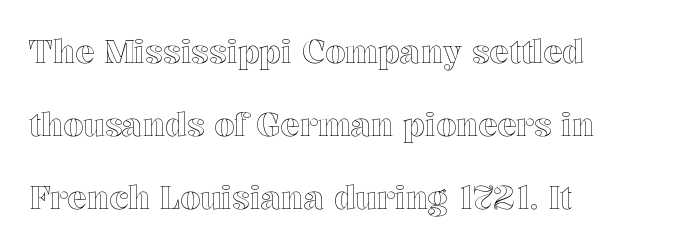
Q: Is the text italic (slanted)? A: No, it is upright.
Q: Is the text underlined? A: No.
Q: How is the paragraph aligned? A: Left-aligned.
Q: Is the spacing between letters normal or unusually wide? A: Normal.
Q: Is the spacing between lines tight, normal or loose? A: Loose.
Q: Width (condensed, normal, or wide)? A: Normal.
Q: x-height? A: Medium.
Q: Monospaced? A: No.
